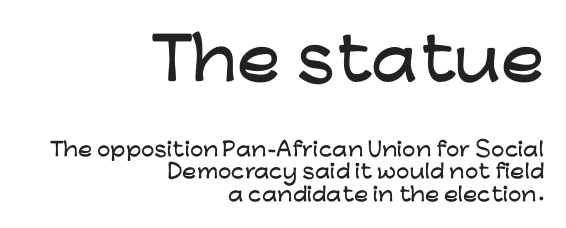
{"serif": "no", "italic": "no", "width": "wide", "stroke_contrast": "low", "x_height": "medium", "monospaced": "no", "underline": "no", "align": "right", "line_spacing_ratio": 1.18, "letter_spacing": "normal", "letter_spacing_em": 0.0, "larger_block": "first", "size_ratio": 3.05, "glyph_px": 58}
